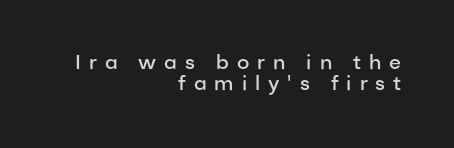
Strokes here are thickened, but only to semibold level. These lines stack with their right ends in a neat column. The letters stand straight up with perfectly vertical stems. The vertical gap from one line to the next is small. Is the letter spacing exaggerated? Yes — the characters are pushed far apart. Lines of text with bare space underneath.
